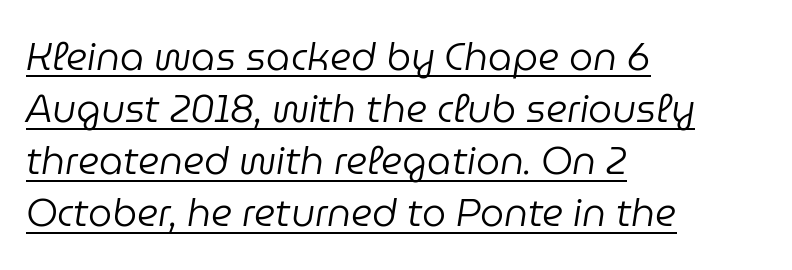
The image shows 38 px regular-weight type, italic (leaning right); set left-aligned, normal line spacing (1.37x), normal letter spacing, underlined; low stroke contrast and a medium x-height.
